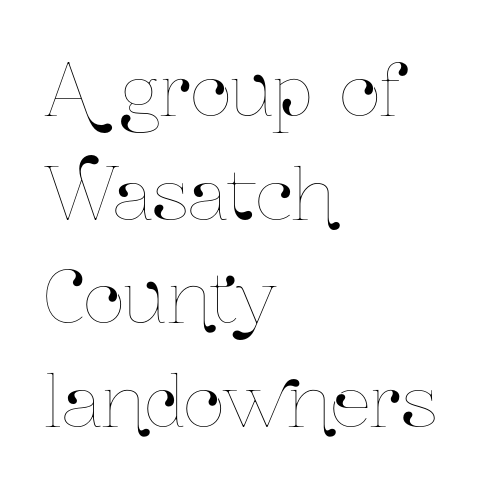
Q: Is the text italic (slanted)? A: No, it is upright.
Q: Is the text underlined? A: No.
Q: How is the paragraph aligned? A: Left-aligned.
Q: Is the spacing between letters normal or unusually wide? A: Normal.
Q: Is the spacing between lines tight, normal or loose? A: Normal.
Q: Width (condensed, normal, or wide)? A: Condensed.
Q: Stroke contrast? A: Low.
Q: x-height? A: Medium.
Q: Monospaced? A: No.
